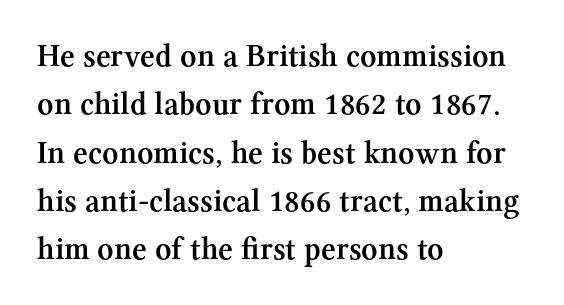
The image shows 32 px semibold serif type, upright; set left-aligned, normal line spacing (1.51x), normal letter spacing, not underlined; medium stroke contrast and a medium x-height.
